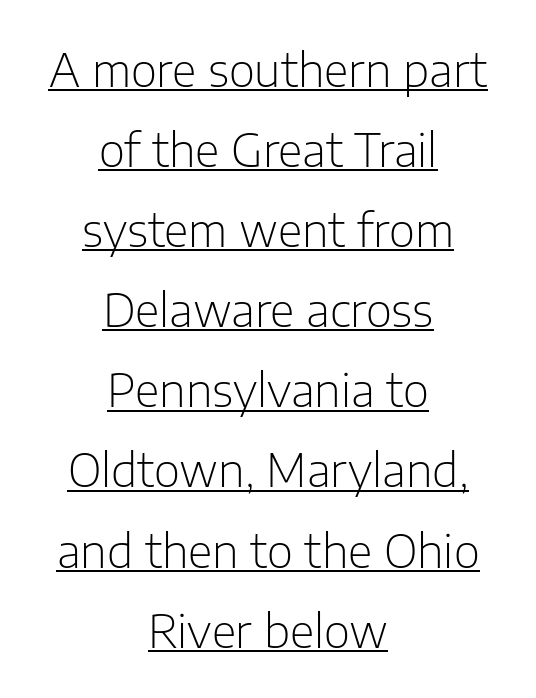
I'd call this a sans setting — the letters go barefoot. This rendering features underlined lettering. Looks like regular typesetting: each glyph gets only the width it needs. These lines were composed using upright roman letters.
